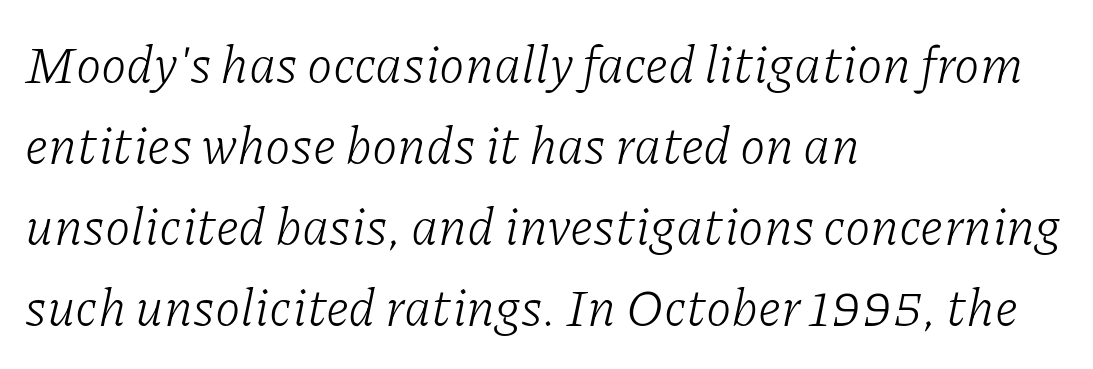
Q: Is the text bold? A: No.
Q: Is the text italic (slanted)? A: Yes, it leans right by about 11 degrees.
Q: Is the typeface a serif or a sans-serif typeface? A: Serif.
Q: Is the text underlined? A: No.
Q: How is the paragraph aligned? A: Left-aligned.
Q: Is the spacing between letters normal or unusually wide? A: Normal.
Q: Is the spacing between lines tight, normal or loose? A: Normal.
Q: Width (condensed, normal, or wide)? A: Normal.
Q: Stroke contrast? A: Low.
Q: x-height? A: Medium.
Q: Monospaced? A: No.
